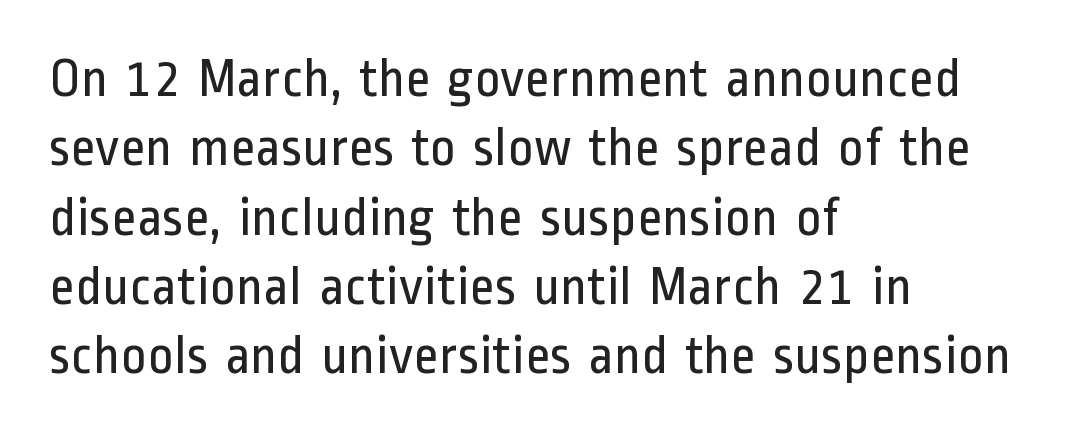
{"serif": "no", "italic": "no", "bold": "no", "weight": "regular", "width": "condensed", "stroke_contrast": "low", "x_height": "medium", "monospaced": "no", "underline": "no", "align": "left", "line_spacing": "normal", "line_spacing_ratio": 1.26, "letter_spacing": "normal", "letter_spacing_em": 0.0, "glyph_px": 55}
